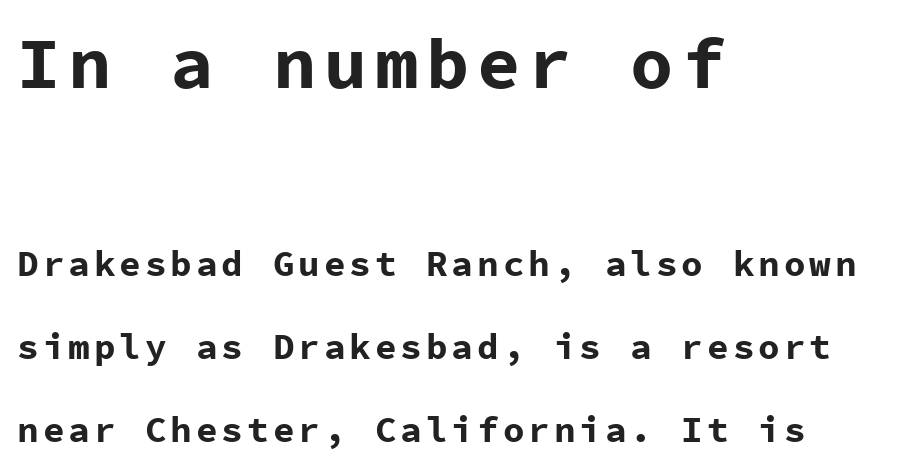
The rendering uses typewriter-style spacing with identical character cells. The space beneath each line is pristine and unruled. Bigger letters appear in the top chunk; the bottom chunk is reduced. The leading is generous, giving the passage an open texture.
